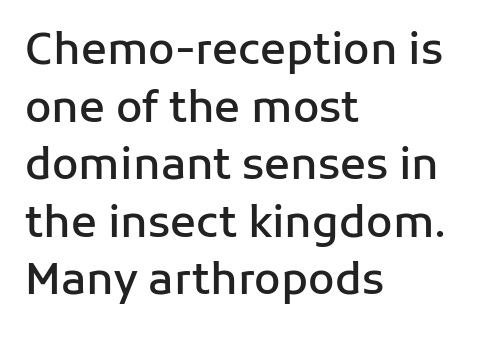
Q: Is the text bold? A: Semi-bold.
Q: Is the text italic (slanted)? A: No, it is upright.
Q: Is the typeface a serif or a sans-serif typeface? A: Sans-serif.
Q: Is the text underlined? A: No.
Q: How is the paragraph aligned? A: Left-aligned.
Q: Is the spacing between letters normal or unusually wide? A: Normal.
Q: Is the spacing between lines tight, normal or loose? A: Normal.
Q: Width (condensed, normal, or wide)? A: Normal.
Q: Stroke contrast? A: Low.
Q: x-height? A: Medium.
Q: Monospaced? A: No.
